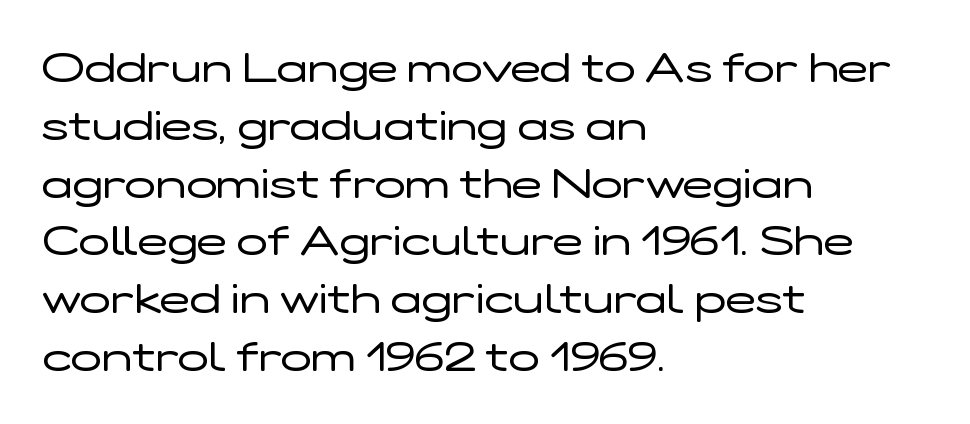
Q: Is the text bold? A: No.
Q: Is the text italic (slanted)? A: No, it is upright.
Q: Is the typeface a serif or a sans-serif typeface? A: Sans-serif.
Q: Is the text underlined? A: No.
Q: How is the paragraph aligned? A: Left-aligned.
Q: Is the spacing between letters normal or unusually wide? A: Normal.
Q: Is the spacing between lines tight, normal or loose? A: Normal.
Q: Width (condensed, normal, or wide)? A: Wide.
Q: Stroke contrast? A: Low.
Q: x-height? A: Medium.
Q: Monospaced? A: No.
